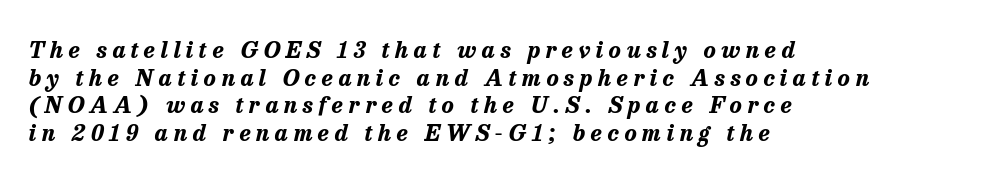
Q: Is the text bold? A: Yes.
Q: Is the text italic (slanted)? A: Yes, it leans right by about 13 degrees.
Q: Is the text underlined? A: No.
Q: How is the paragraph aligned? A: Left-aligned.
Q: Is the spacing between letters normal or unusually wide? A: Unusually wide.
